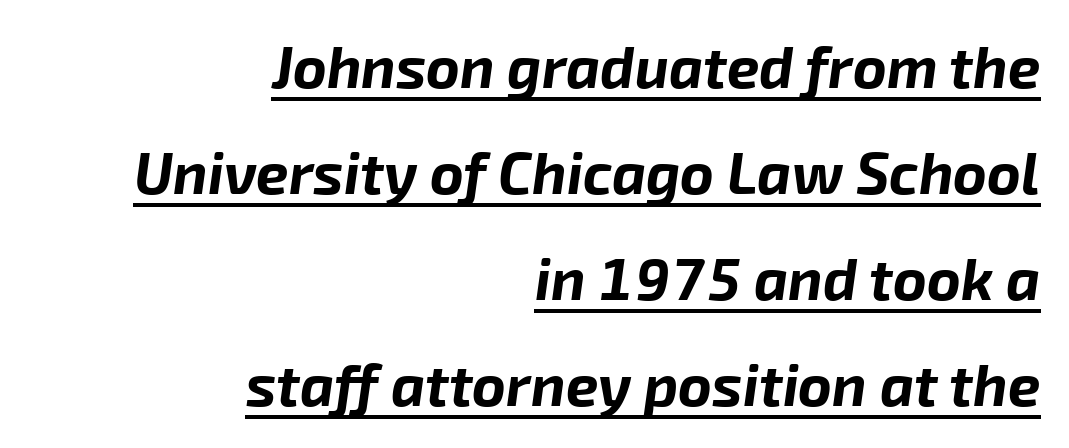
Q: Is the text bold? A: Yes.
Q: Is the text italic (slanted)? A: Yes, it leans right by about 8 degrees.
Q: Is the text underlined? A: Yes.
Q: How is the paragraph aligned? A: Right-aligned.
Q: Is the spacing between letters normal or unusually wide? A: Normal.
Q: Width (condensed, normal, or wide)? A: Normal.
Q: Stroke contrast? A: Low.
Q: x-height? A: Medium.
Q: Monospaced? A: No.
